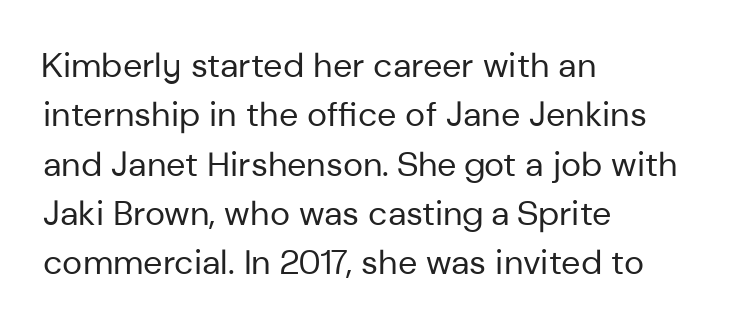
Caption: multi-line text, flush left, ragged right. Looks like regular typesetting: each glyph gets only the width it needs. Do the letters lean? They stand straight. A clean baseline with only descenders dipping below it. Nobody touched the tracking dial on this one. Serif or sans? Sans — the stroke terminals are bare.
